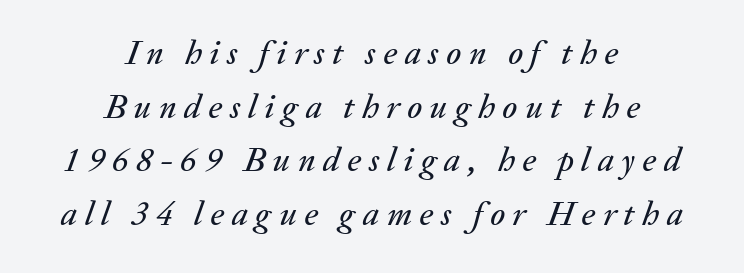
Caption: expanded tracking, letters set apart. One glance says typical: line gaps are just what's usual. Line starts and ends both wander, symmetrically. Plain, unruled lines of type. These lines are rendered in a variable-pitch font.
